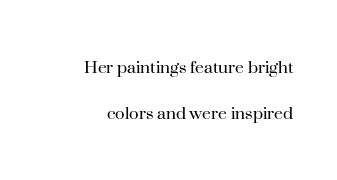
The image shows 20 px text type, upright; set right-aligned, loose line spacing (2.31x), normal letter spacing, not underlined.
